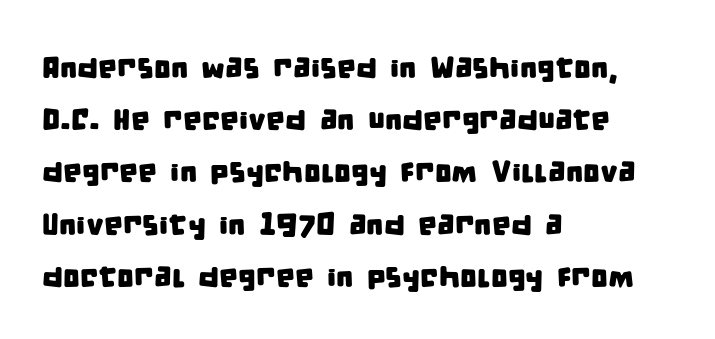
Q: Is the typeface a serif or a sans-serif typeface? A: Sans-serif.
Q: Is the text underlined? A: No.
Q: How is the paragraph aligned? A: Left-aligned.
Q: Is the spacing between letters normal or unusually wide? A: Normal.
Q: Width (condensed, normal, or wide)? A: Condensed.
Q: Stroke contrast? A: Low.
Q: x-height? A: Large.
Q: Monospaced? A: No.
